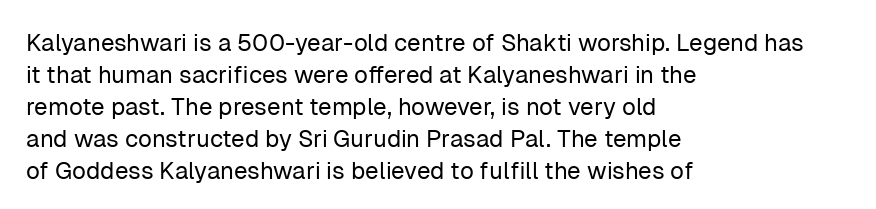
A bare baseline throughout the passage. Does the lettering tilt? It doesn't — this is upright. Leftover space on each line is placed entirely after the last word. Regarding leading, the lines here are spaced in the standard way. Inter-character spacing is left at the font's built-in metrics. Compared with a typical body face, this is equally light or lighter still.
